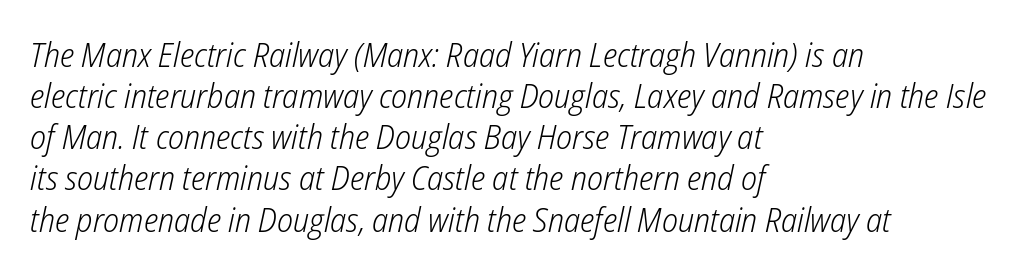
The paragraph shown leans on its left margin. Italic: yes, the glyphs are oblique. A bare baseline throughout the passage. These lines are rendered in a variable-pitch font. No letter is thick-stroked: the sample isn't bold. Tracking value appears to be zero — textbook default spacing.
